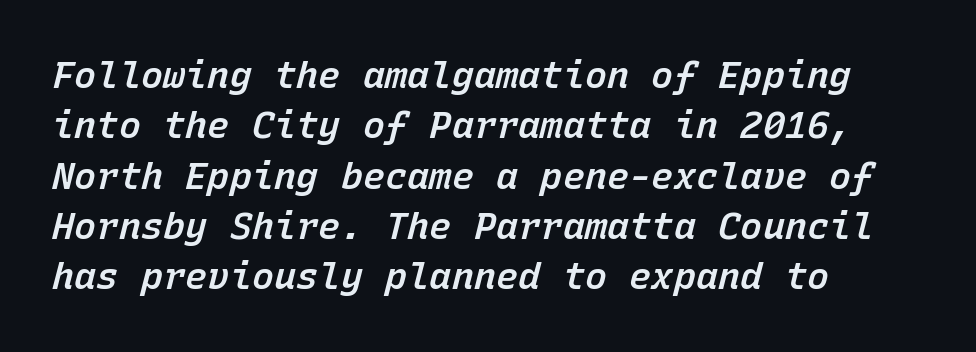
In terms of letterspacing, this is plain default setting. Is the block centered? No — it sits flush against the left margin. Notice how descenders clear the ascenders below comfortably — that's standard leading. Spacing verdict: monospaced, one width for all characters.
